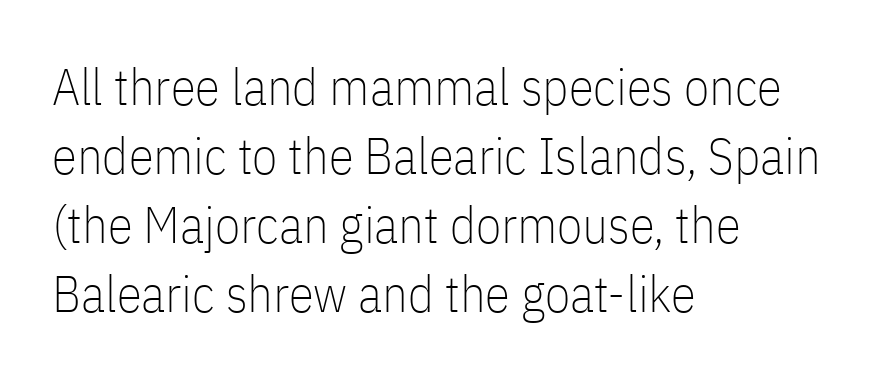
Students, observe: this is what conventionally led text looks like. Nothing sits at the stroke ends, so this counts as sans-serif. Character widths vary here, with narrow letters taking less room than wide ones. Only glyphs here, with clear space below each row. Letters have the restrained weight of plain body copy at most. One-word summary of the alignment: left.
